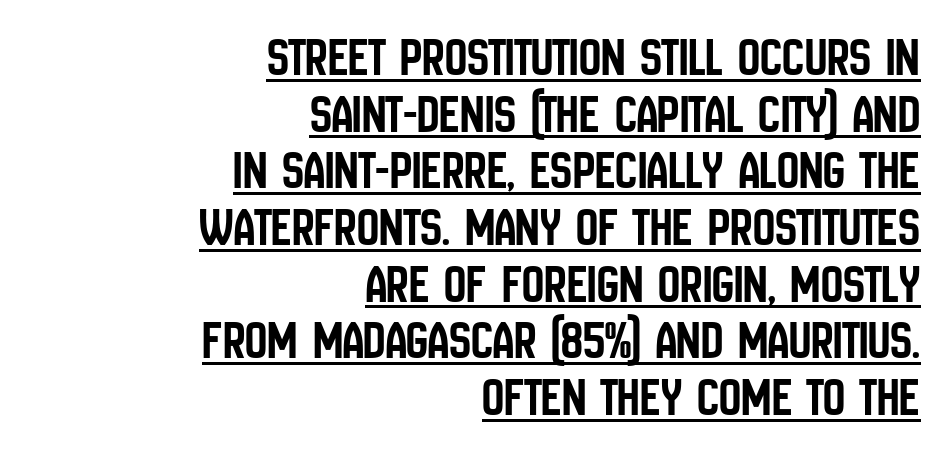
The image shows 55 px condensed sans-serif type, upright; set right-aligned, tight line spacing (1.03x), normal letter spacing, underlined; low stroke contrast and a large x-height.
